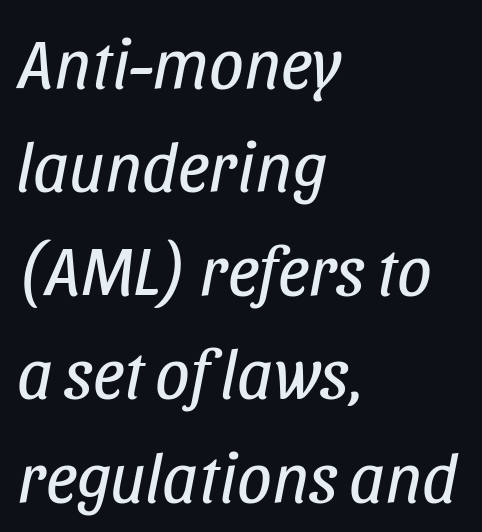
Q: Is the text bold? A: No.
Q: Is the text italic (slanted)? A: Yes, it leans right by about 11 degrees.
Q: Is the text underlined? A: No.
Q: How is the paragraph aligned? A: Left-aligned.
Q: Is the spacing between letters normal or unusually wide? A: Normal.
Q: Is the spacing between lines tight, normal or loose? A: Normal.
Q: Width (condensed, normal, or wide)? A: Condensed.
Q: Stroke contrast? A: Low.
Q: x-height? A: Large.
Q: Monospaced? A: No.
